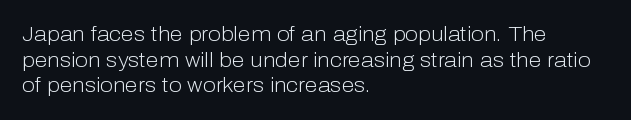
Does extra space separate the letters? No, they use regular spacing. The passage is arranged the way most books set body copy — flush left. The area under the type is left untouched. The face looks like a standard text weight, possibly lighter. Notice how the stems are strictly vertical — no italics here.
